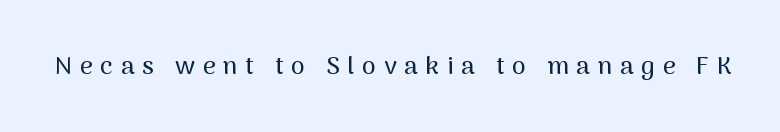
Descenders hang freely into open space. Glyph-to-glyph distance is far greater than everyday printed text. Posture: upright roman.
